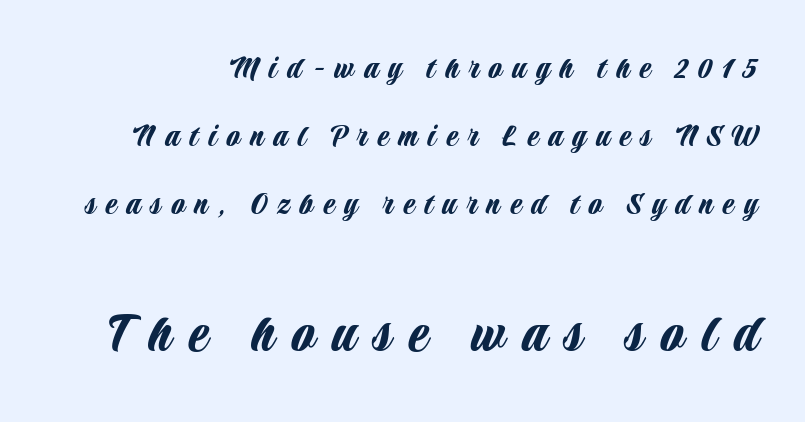
Q: Is the text italic (slanted)? A: Yes.
Q: Is the typeface a serif or a sans-serif typeface? A: Sans-serif.
Q: Is the text underlined? A: No.
Q: Is the spacing between letters normal or unusually wide? A: Unusually wide.
Q: Is the spacing between lines tight, normal or loose? A: Loose.
Q: Which block of text is set in a larger size, the first (top) or the second (bottom)? A: The second (bottom) one.
Q: Width (condensed, normal, or wide)? A: Condensed.
Q: Stroke contrast? A: Low.
Q: x-height? A: Large.
Q: Monospaced? A: No.
